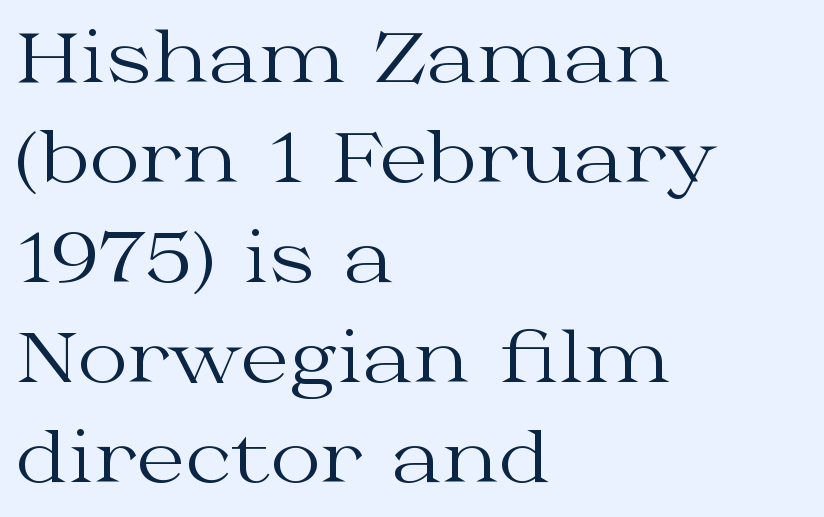
Q: Is the text bold? A: No.
Q: Is the text italic (slanted)? A: No, it is upright.
Q: Is the typeface a serif or a sans-serif typeface? A: Serif.
Q: Is the text underlined? A: No.
Q: How is the paragraph aligned? A: Left-aligned.
Q: Is the spacing between letters normal or unusually wide? A: Normal.
Q: Is the spacing between lines tight, normal or loose? A: Normal.
Q: Width (condensed, normal, or wide)? A: Wide.
Q: Stroke contrast? A: Medium.
Q: x-height? A: Medium.
Q: Monospaced? A: No.
